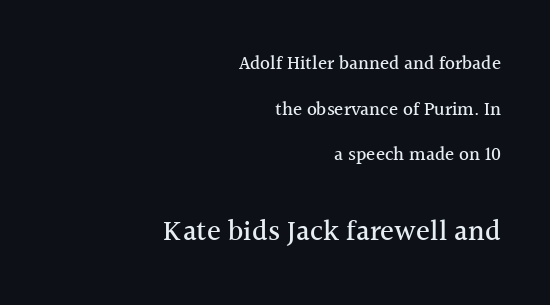
Q: Is the text italic (slanted)? A: No, it is upright.
Q: Is the typeface a serif or a sans-serif typeface? A: Serif.
Q: Is the text underlined? A: No.
Q: How is the paragraph aligned? A: Right-aligned.
Q: Is the spacing between letters normal or unusually wide? A: Normal.
Q: Is the spacing between lines tight, normal or loose? A: Loose.
Q: Which block of text is set in a larger size, the first (top) or the second (bottom)? A: The second (bottom) one.
Q: Width (condensed, normal, or wide)? A: Normal.
Q: x-height? A: Medium.
Q: Monospaced? A: No.
